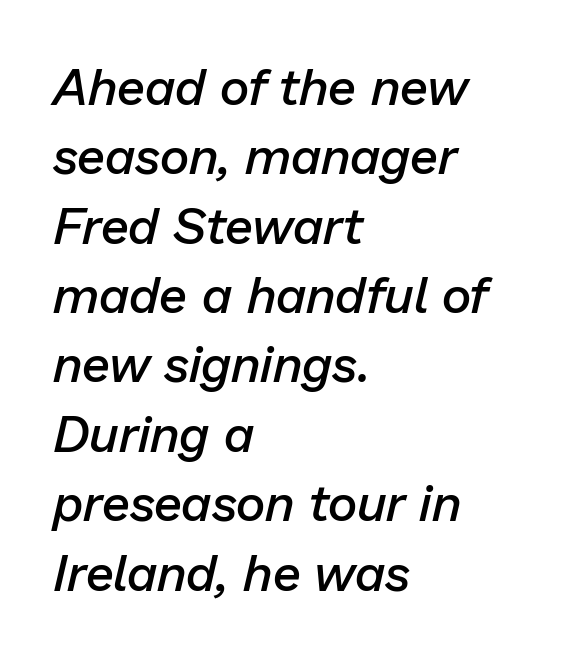
Q: Is the text bold? A: Semi-bold.
Q: Is the text italic (slanted)? A: Yes, it leans right by about 13 degrees.
Q: Is the text underlined? A: No.
Q: How is the paragraph aligned? A: Left-aligned.
Q: Is the spacing between letters normal or unusually wide? A: Normal.
Q: Is the spacing between lines tight, normal or loose? A: Normal.
Q: Width (condensed, normal, or wide)? A: Normal.
Q: Stroke contrast? A: Low.
Q: x-height? A: Medium.
Q: Monospaced? A: No.
